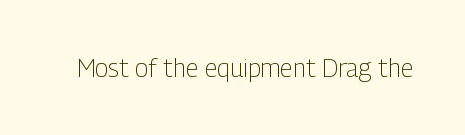
The image shows 25 px text type, upright; set normal letter spacing, not underlined.
